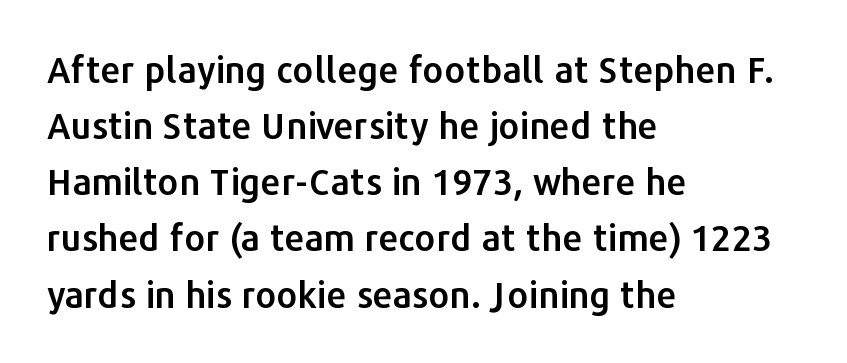
The specimen omits any rule beneath the text block's lines. Standard letterfit; no display-style spreading of the glyphs. Unlike italic type, these characters show no tilt at all. A typesetter would call this proportional, since set widths differ per character. Rows of type keep a routine distance in the vertical direction. Is the block centered? No — it sits flush against the left margin.
